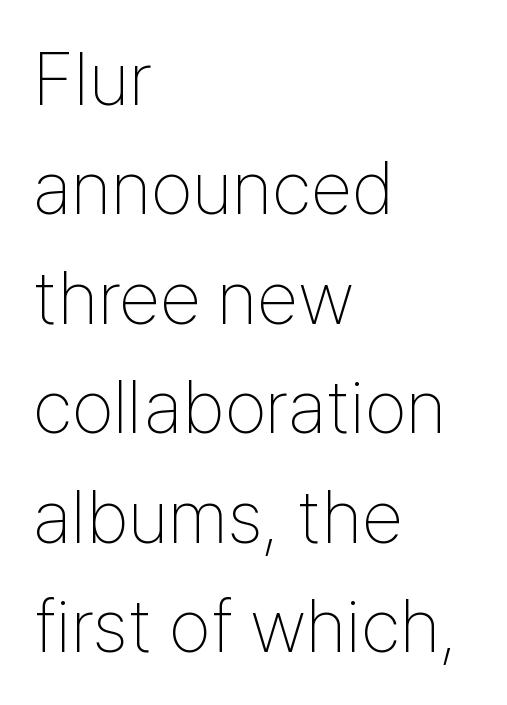
Q: Is the text bold? A: No.
Q: Is the text italic (slanted)? A: No, it is upright.
Q: Is the typeface a serif or a sans-serif typeface? A: Sans-serif.
Q: Is the text underlined? A: No.
Q: How is the paragraph aligned? A: Left-aligned.
Q: Is the spacing between letters normal or unusually wide? A: Normal.
Q: Is the spacing between lines tight, normal or loose? A: Normal.
Q: Width (condensed, normal, or wide)? A: Condensed.
Q: Stroke contrast? A: Low.
Q: x-height? A: Medium.
Q: Monospaced? A: No.
